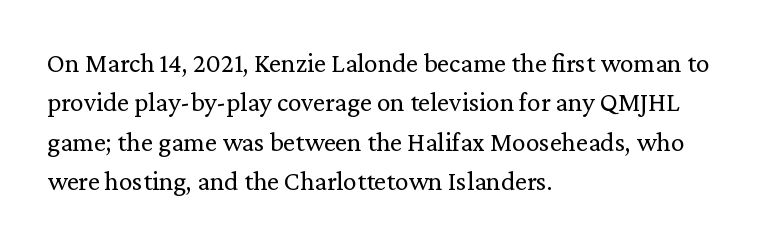
Quick note: not italic, upright. Is the stroke heavy? The answer is a plain regular-or-lighter. The setting favours the left margin, as ordinary paragraphs usually do. Has an underline been added? It has not. Tracking here is standard; glyphs follow each other at the usual distance. Line spacing here is normal.
